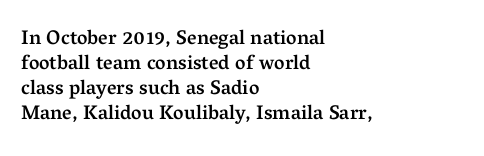
The image shows 20 px text type, upright; set left-aligned, normal line spacing (1.25x), normal letter spacing, not underlined.
